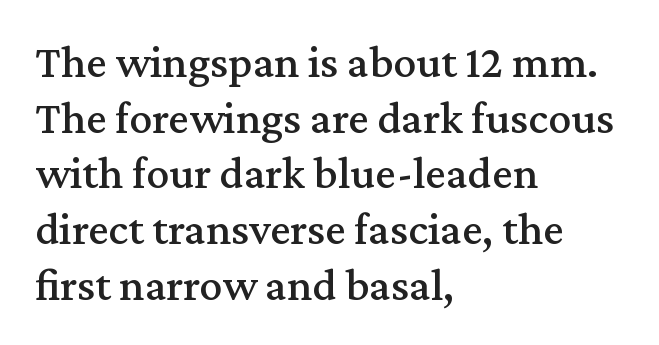
The passage shown is typed in a proportional face where columns would drift. Reading down the block, your eye returns to a fixed left position each line. Unlike italic type, these characters show no tilt at all. The rendering shows small feet on the letterforms — a serif design.
